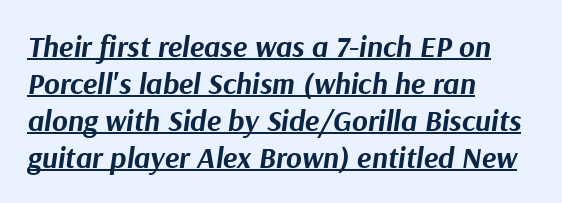
The image shows 30 px bold type, italic (leaning right); set left-aligned, line spacing 1.23x, normal letter spacing, underlined; medium stroke contrast and a medium x-height.
